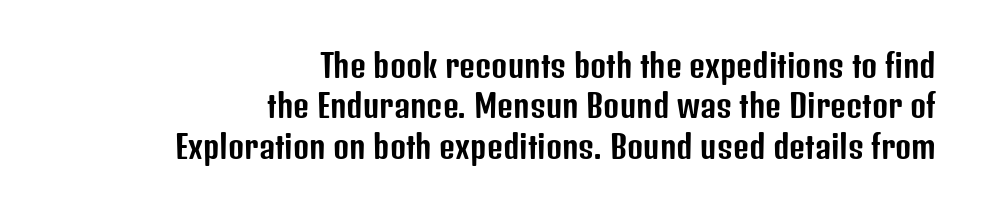
{"serif": "no", "italic": "no", "width": "condensed", "stroke_contrast": "low", "x_height": "medium", "monospaced": "no", "underline": "no", "align": "right", "line_spacing": "normal", "line_spacing_ratio": 1.3, "letter_spacing": "normal", "letter_spacing_em": 0.0, "glyph_px": 31}
